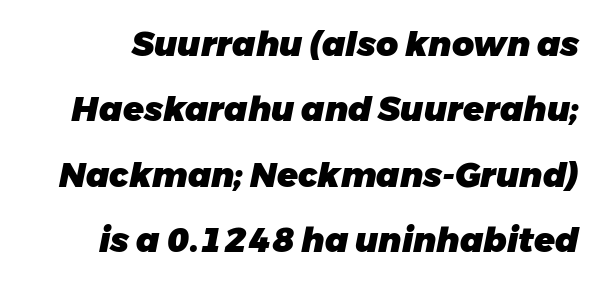
The image shows 34 px heavy type, italic (leaning right); set loose line spacing (1.92x), normal letter spacing, not underlined; low stroke contrast and a medium x-height.
